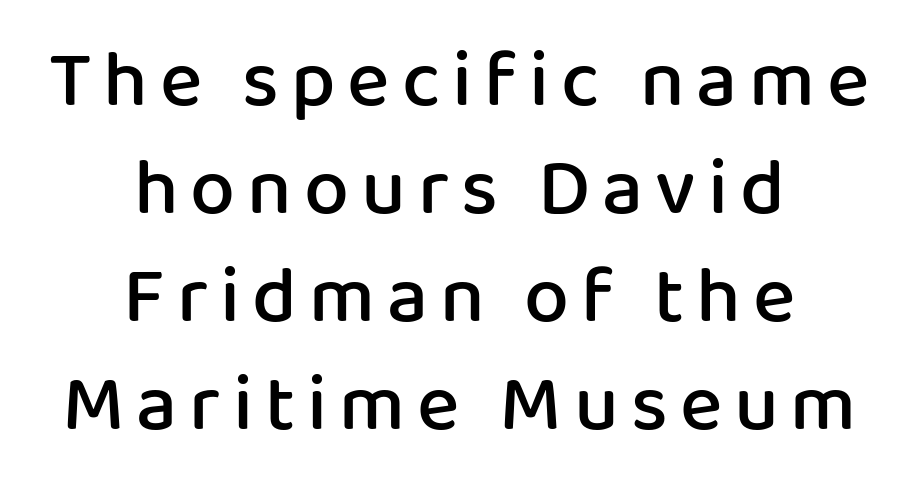
Q: Is the text bold? A: Semi-bold.
Q: Is the text italic (slanted)? A: No, it is upright.
Q: Is the typeface a serif or a sans-serif typeface? A: Sans-serif.
Q: Is the text underlined? A: No.
Q: How is the paragraph aligned? A: Centered.
Q: Is the spacing between lines tight, normal or loose? A: Normal.
Q: Width (condensed, normal, or wide)? A: Normal.
Q: Stroke contrast? A: Low.
Q: x-height? A: Medium.
Q: Monospaced? A: No.
